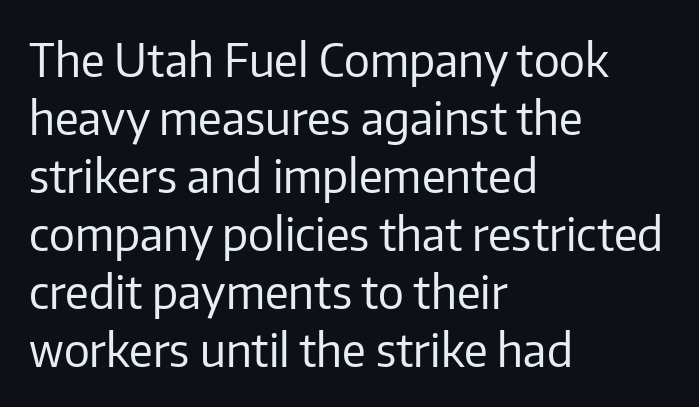
This sample uses plain, unmodified letter spacing. The lines are quadded left. Whoever set this chose a conventional vertical rhythm. No feet cap the strokes, marking this as sans-serif type. Here the designer chose a conventional face with non-uniform glyph widths. A roman cut, with each character standing at attention.
